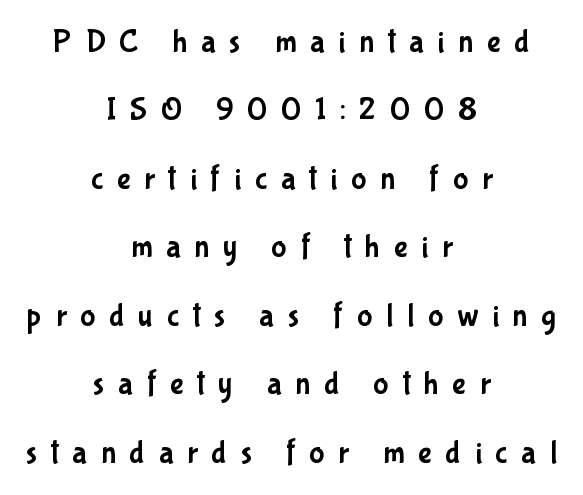
The rendering inserts visible extra space after every character. How would I describe the line gaps? Wide and relaxed. The string is rendered with underlining switched off. The text block is weighted toward neither margin, spreading evenly from the middle. The rendering shows plain stroke endings on the letterforms — a sans-serif design.
